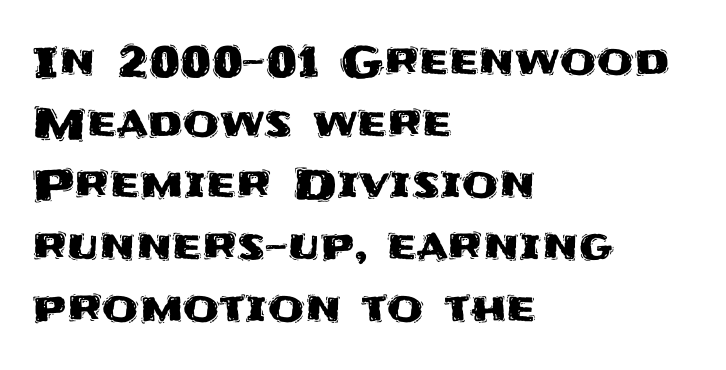
The rendering shows plain stroke endings on the letterforms — a sans-serif design. A typesetter would mark this as roman, not italic. The passage shown stacks its lines at a standard gap. Nothing unusual about the tracking: characters are spaced as the font intends.
